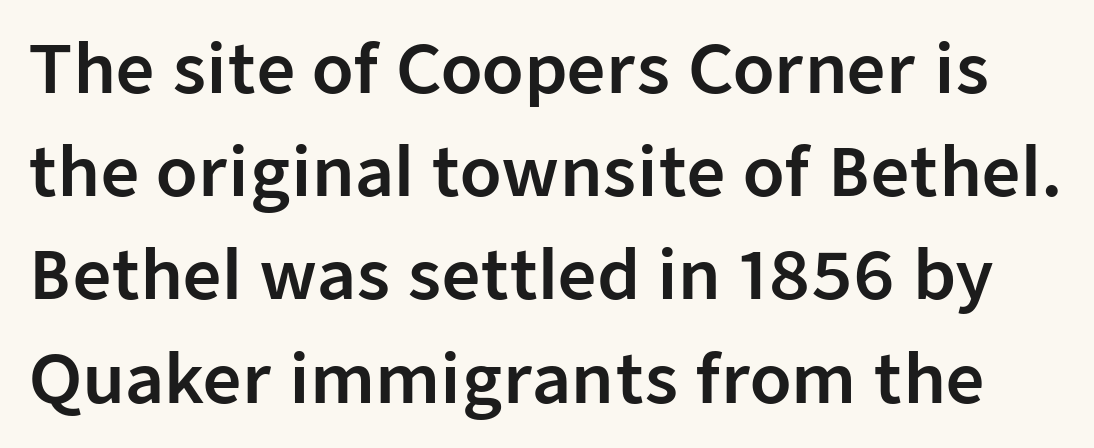
Check the space under the baseline: it is left empty. Upright lettering throughout. Spacing between characters is what you'd get straight out of the box. Classification — sans serif. The vertical gap from one line to the next is medium.
